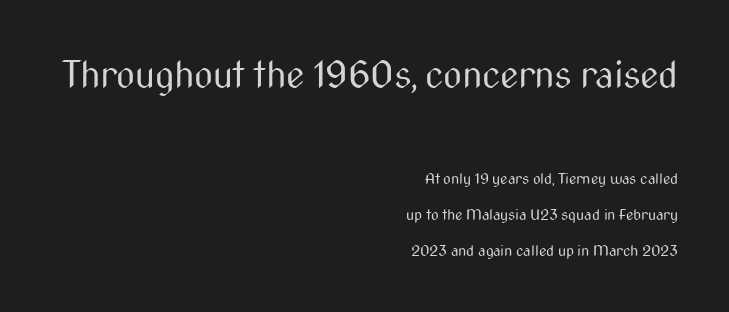
Q: Is the text bold? A: No.
Q: Is the text italic (slanted)? A: No, it is upright.
Q: Is the typeface a serif or a sans-serif typeface? A: Sans-serif.
Q: Is the text underlined? A: No.
Q: How is the paragraph aligned? A: Right-aligned.
Q: Is the spacing between letters normal or unusually wide? A: Normal.
Q: Is the spacing between lines tight, normal or loose? A: Loose.
Q: Which block of text is set in a larger size, the first (top) or the second (bottom)? A: The first (top) one.
Q: Width (condensed, normal, or wide)? A: Condensed.
Q: Stroke contrast? A: Medium.
Q: x-height? A: Medium.
Q: Monospaced? A: No.
